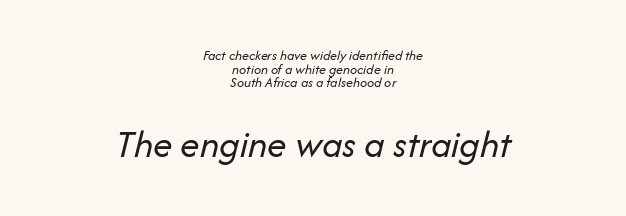
{"italic": "yes", "lean": "right", "slant_degrees": 14, "bold": "no", "weight": "regular", "width": "normal", "stroke_contrast": "low", "x_height": "medium", "monospaced": "no", "underline": "no", "align": "center", "line_spacing": "tight", "line_spacing_ratio": 0.97, "letter_spacing": "normal", "letter_spacing_em": 0.0, "larger_block": "second", "size_ratio": 2.79, "glyph_px": 39}
